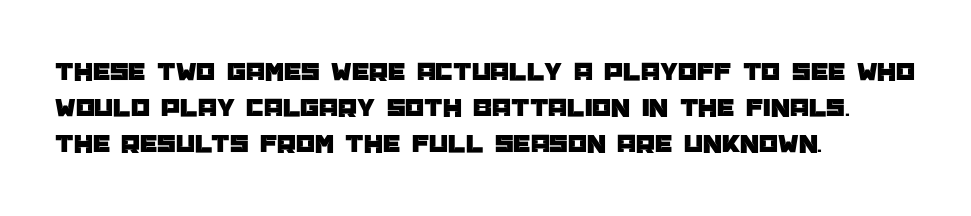
The image shows 27 px text type, upright; set left-aligned, normal line spacing (1.34x), normal letter spacing, not underlined.
